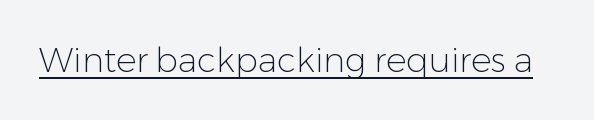
{"serif": "no", "italic": "no", "bold": "no", "weight": "light", "width": "normal", "stroke_contrast": "low", "x_height": "medium", "monospaced": "no", "underline": "yes", "letter_spacing": "normal", "letter_spacing_em": 0.0, "glyph_px": 34}
